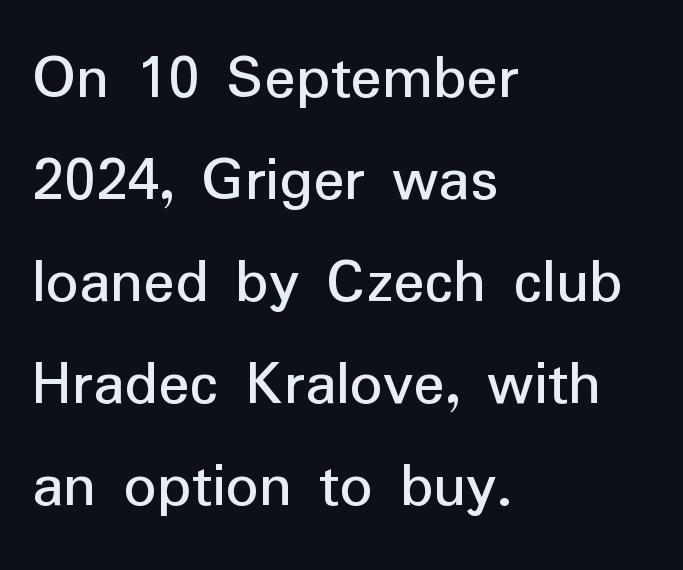
Q: Is the text italic (slanted)? A: No, it is upright.
Q: Is the typeface a serif or a sans-serif typeface? A: Sans-serif.
Q: Is the text underlined? A: No.
Q: How is the paragraph aligned? A: Left-aligned.
Q: Is the spacing between letters normal or unusually wide? A: Normal.
Q: Is the spacing between lines tight, normal or loose? A: Normal.
Q: Width (condensed, normal, or wide)? A: Normal.
Q: Stroke contrast? A: Low.
Q: x-height? A: Medium.
Q: Monospaced? A: No.
